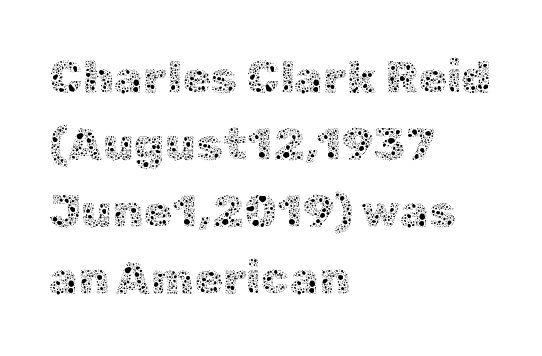
Q: Is the text bold? A: No.
Q: Is the text italic (slanted)? A: No, it is upright.
Q: Is the text underlined? A: No.
Q: How is the paragraph aligned? A: Left-aligned.
Q: Is the spacing between letters normal or unusually wide? A: Normal.
Q: Is the spacing between lines tight, normal or loose? A: Normal.
Q: Width (condensed, normal, or wide)? A: Normal.
Q: x-height? A: Medium.
Q: Monospaced? A: No.
